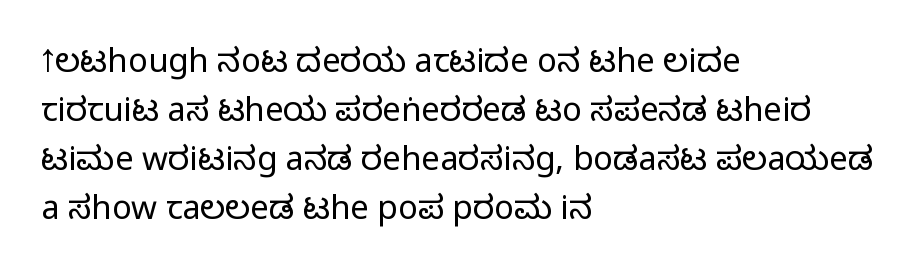
Leading: standard. These lines are rendered in a variable-pitch font. No feet cap the strokes, marking this as sans-serif type. Words float on clear page, feet unadorned. If you drew a ruler down the left edge, every line would touch it.
